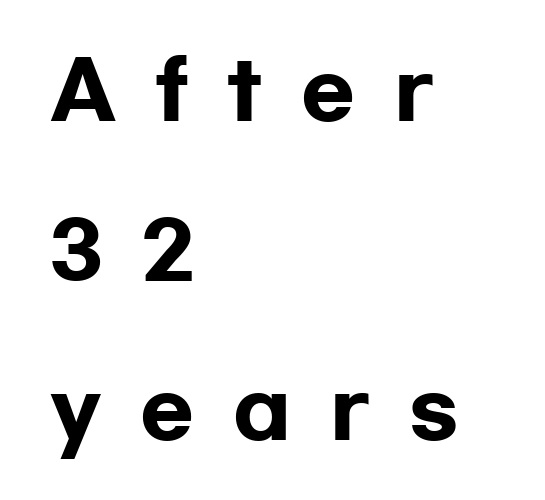
The image shows 79 px heavy, wide sans-serif type, upright; set left-aligned, loose line spacing (2.02x), unusually wide letter spacing (+0.49 em), not underlined; low stroke contrast and a medium x-height.
